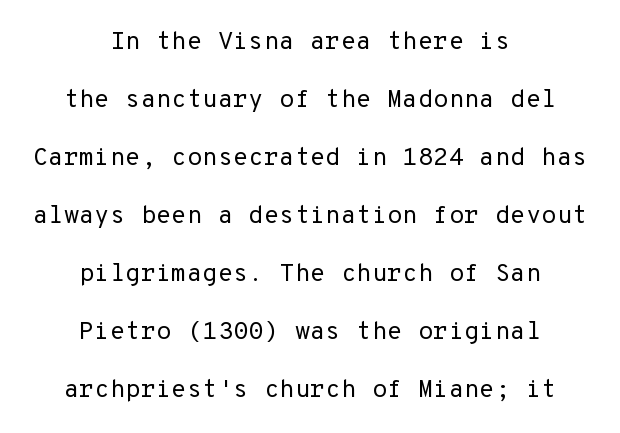
Q: Is the text bold? A: No.
Q: Is the text italic (slanted)? A: No, it is upright.
Q: Is the text underlined? A: No.
Q: How is the paragraph aligned? A: Centered.
Q: Is the spacing between letters normal or unusually wide? A: Normal.
Q: Is the spacing between lines tight, normal or loose? A: Loose.
